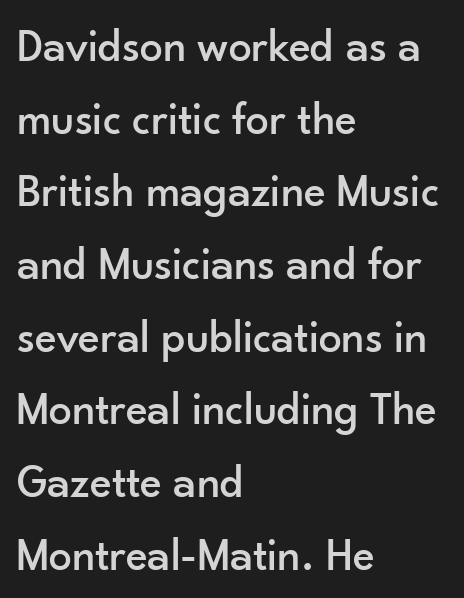
The image shows 46 px sans-serif type, upright; set left-aligned, normal line spacing (1.58x), normal letter spacing, not underlined; low stroke contrast and a small x-height.
